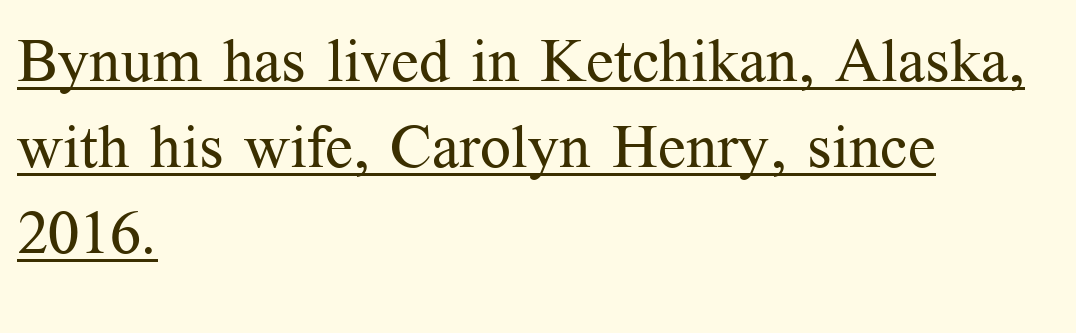
Q: Is the text bold? A: No.
Q: Is the text italic (slanted)? A: No, it is upright.
Q: Is the typeface a serif or a sans-serif typeface? A: Serif.
Q: Is the text underlined? A: Yes.
Q: How is the paragraph aligned? A: Left-aligned.
Q: Is the spacing between letters normal or unusually wide? A: Normal.
Q: Is the spacing between lines tight, normal or loose? A: Normal.
Q: Width (condensed, normal, or wide)? A: Normal.
Q: Stroke contrast? A: Medium.
Q: x-height? A: Medium.
Q: Monospaced? A: No.
